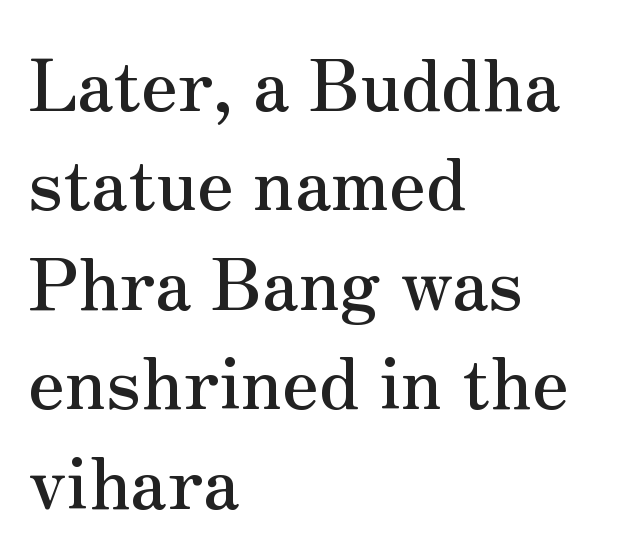
Q: Is the text italic (slanted)? A: No, it is upright.
Q: Is the typeface a serif or a sans-serif typeface? A: Serif.
Q: Is the text underlined? A: No.
Q: How is the paragraph aligned? A: Left-aligned.
Q: Is the spacing between letters normal or unusually wide? A: Normal.
Q: Is the spacing between lines tight, normal or loose? A: Normal.
Q: Width (condensed, normal, or wide)? A: Normal.
Q: Stroke contrast? A: Medium.
Q: x-height? A: Small.
Q: Monospaced? A: No.
